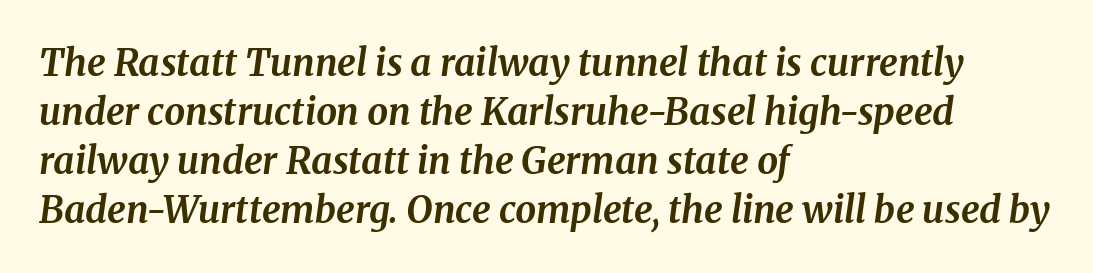
{"serif": "yes", "italic": "yes", "lean": "right", "slant_degrees": 8, "bold": "yes", "weight": "bold", "width": "normal", "stroke_contrast": "medium", "x_height": "medium", "monospaced": "no", "underline": "no", "align": "left", "line_spacing": "normal", "line_spacing_ratio": 1.32, "letter_spacing": "normal", "letter_spacing_em": 0.0, "glyph_px": 37}
